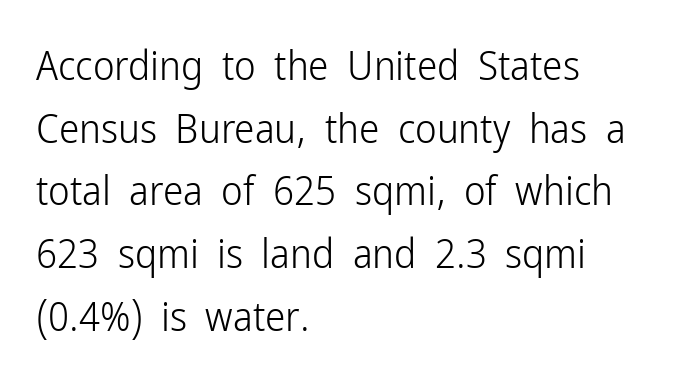
Q: Is the text bold? A: No.
Q: Is the text italic (slanted)? A: No, it is upright.
Q: Is the typeface a serif or a sans-serif typeface? A: Sans-serif.
Q: Is the text underlined? A: No.
Q: How is the paragraph aligned? A: Left-aligned.
Q: Is the spacing between letters normal or unusually wide? A: Normal.
Q: Is the spacing between lines tight, normal or loose? A: Normal.
Q: Width (condensed, normal, or wide)? A: Condensed.
Q: Stroke contrast? A: Low.
Q: x-height? A: Medium.
Q: Monospaced? A: No.
